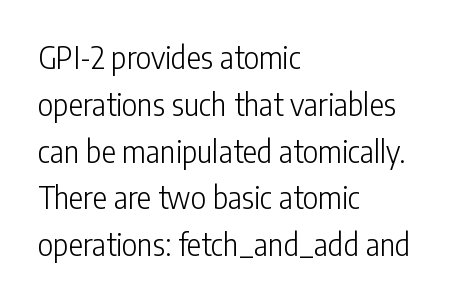
{"serif": "no", "italic": "no", "bold": "no", "weight": "light", "width": "condensed", "stroke_contrast": "low", "x_height": "medium", "monospaced": "no", "underline": "no", "align": "left", "line_spacing": "normal", "line_spacing_ratio": 1.56, "letter_spacing": "normal", "letter_spacing_em": 0.0, "glyph_px": 30}
